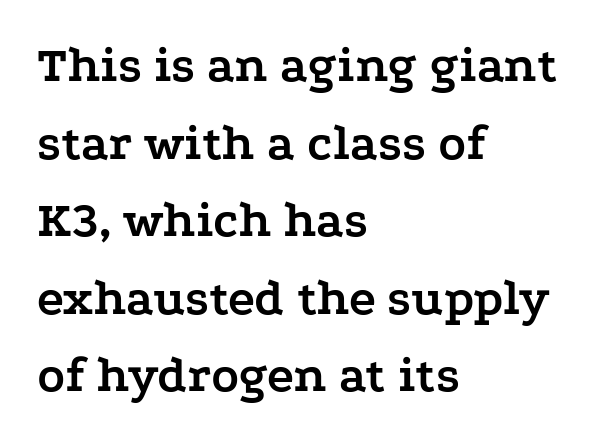
The image shows 51 px semibold, wide serif type, upright; set left-aligned, normal line spacing (1.52x), normal letter spacing, not underlined; low stroke contrast and a medium x-height.
